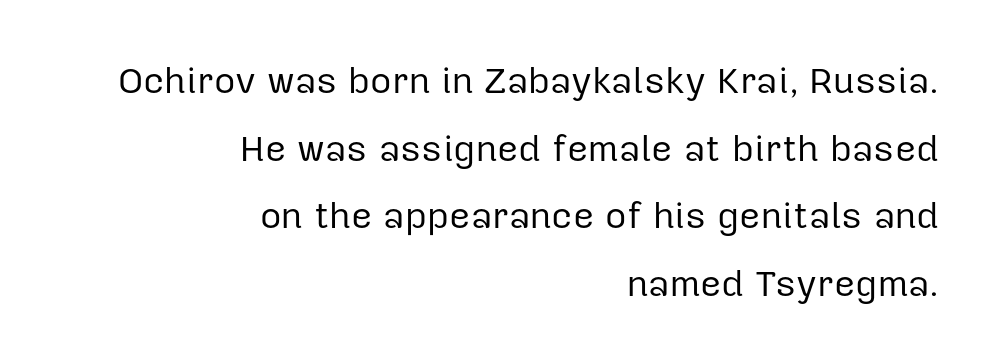
This sample is right-justified, so line beginnings fall wherever the words allow. The letters stand straight up with perfectly vertical stems. No chunkiness to these letters — they're not bold. This rendering features lettering with no underline. Nothing unusual about the tracking: characters are spaced as the font intends. The passage shown is typed in a proportional face where columns would drift.
